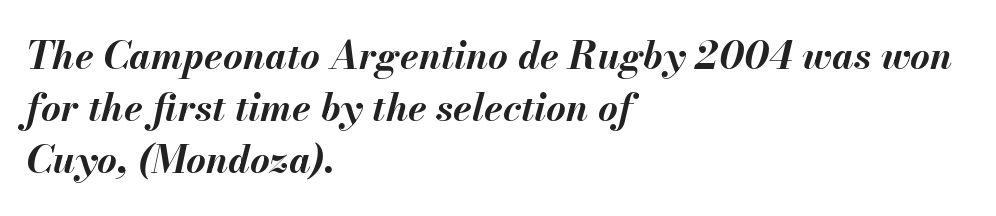
The image shows 38 px bold type, italic (leaning right); set left-aligned, normal line spacing (1.37x), normal letter spacing, not underlined; medium stroke contrast and a small x-height.
